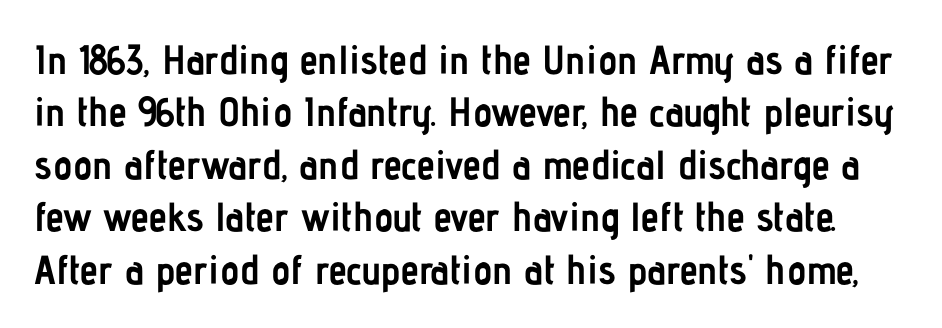
Strong, thick strokes mark this as bold type. Standard letterfit; no display-style spreading of the glyphs. These lines are rendered in a variable-pitch font. The lettering holds an erect, upright posture throughout.
